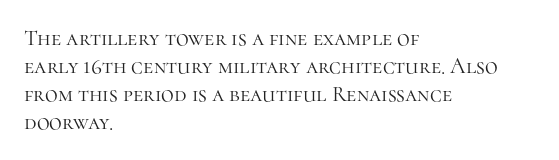
Q: Is the text bold? A: No.
Q: Is the text italic (slanted)? A: No, it is upright.
Q: Is the text underlined? A: No.
Q: How is the paragraph aligned? A: Left-aligned.
Q: Is the spacing between letters normal or unusually wide? A: Normal.
Q: Is the spacing between lines tight, normal or loose? A: Normal.
